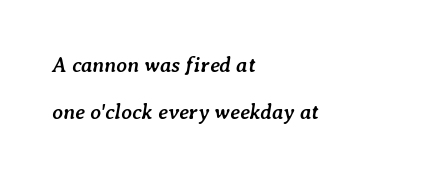
Q: Is the text bold? A: Yes.
Q: Is the text italic (slanted)? A: Yes, it leans right by about 7 degrees.
Q: Is the text underlined? A: No.
Q: How is the paragraph aligned? A: Left-aligned.
Q: Is the spacing between letters normal or unusually wide? A: Normal.
Q: Is the spacing between lines tight, normal or loose? A: Loose.
